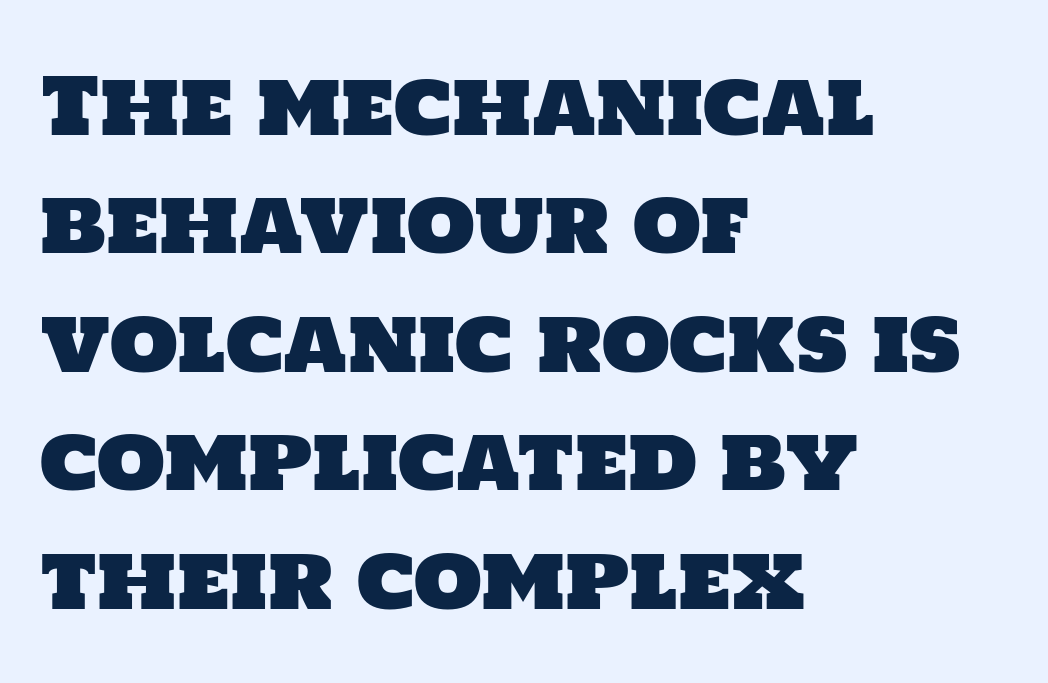
Q: Is the typeface a serif or a sans-serif typeface? A: Sans-serif.
Q: Is the text underlined? A: No.
Q: How is the paragraph aligned? A: Left-aligned.
Q: Is the spacing between letters normal or unusually wide? A: Normal.
Q: Is the spacing between lines tight, normal or loose? A: Normal.
Q: Width (condensed, normal, or wide)? A: Normal.
Q: Stroke contrast? A: Low.
Q: x-height? A: Large.
Q: Monospaced? A: No.
